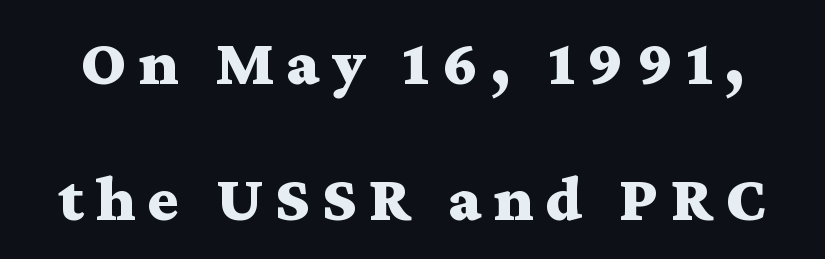
Q: Is the text bold? A: Yes.
Q: Is the text italic (slanted)? A: No, it is upright.
Q: Is the typeface a serif or a sans-serif typeface? A: Serif.
Q: Is the text underlined? A: No.
Q: Is the spacing between lines tight, normal or loose? A: Loose.
Q: Width (condensed, normal, or wide)? A: Wide.
Q: Stroke contrast? A: Medium.
Q: x-height? A: Medium.
Q: Monospaced? A: No.
